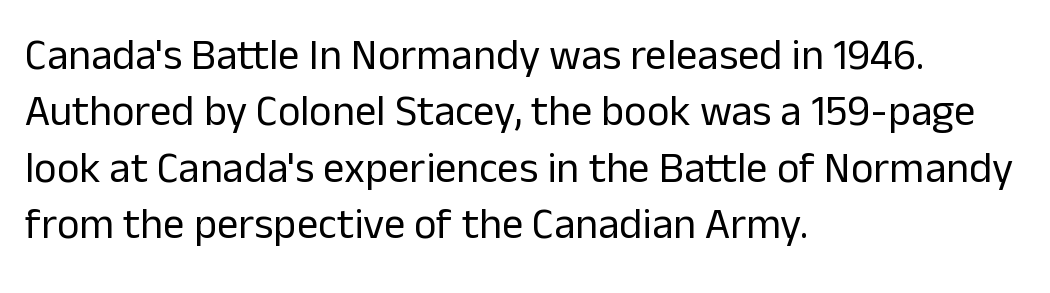
Horizontally, the lines are justified to the leading edge only. If you measured baseline to baseline, you'd find a middling distance. Has an underline been added? It has not. Short note: letters normally spaced. Stem width sits at or under what a default text font uses.
